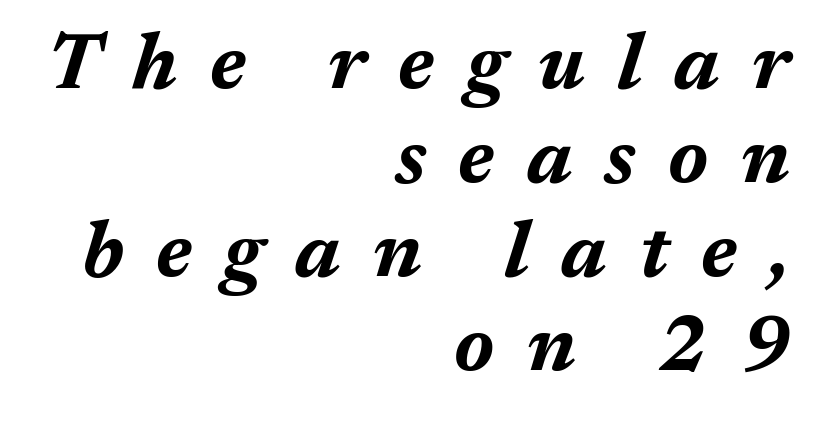
A typesetter would mark this as italic. Right-aligned paragraph, ragged on the left. The face used here is proportionally spaced, like ordinary book or web type. Each word looks stretched out because of the extra space between its letters.
